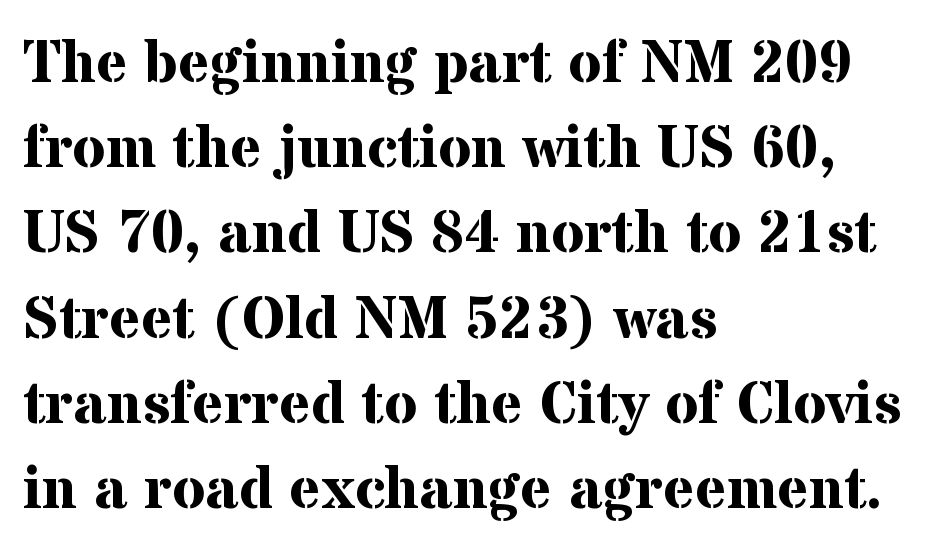
The image shows 60 px bold serif type, upright; set left-aligned, normal line spacing (1.42x), normal letter spacing, not underlined; medium stroke contrast and a medium x-height.
